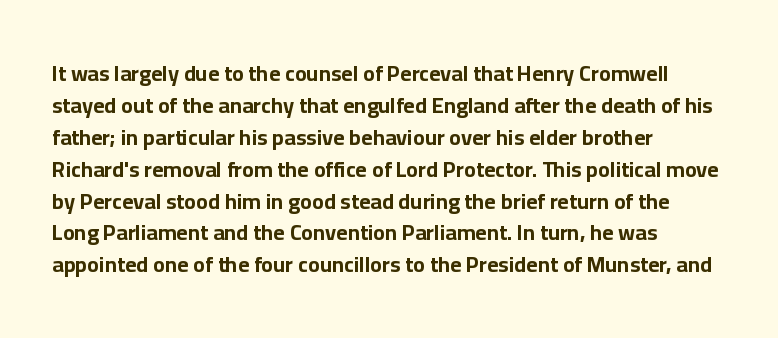
{"italic": "no", "bold": "yes", "underline": "no", "align": "left", "line_spacing": "normal", "line_spacing_ratio": 1.45, "letter_spacing": "normal", "letter_spacing_em": 0.0, "glyph_px": 22}
